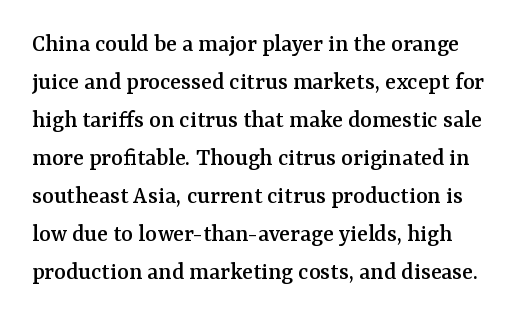
Q: Is the text italic (slanted)? A: No, it is upright.
Q: Is the text underlined? A: No.
Q: Is the spacing between letters normal or unusually wide? A: Normal.
Q: Is the spacing between lines tight, normal or loose? A: Normal.
